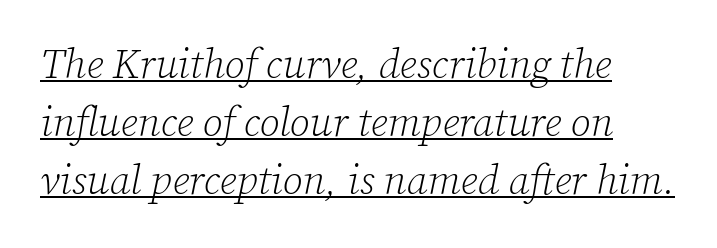
The image shows 41 px light serif type, italic (leaning right); set left-aligned, normal line spacing (1.41x), normal letter spacing, underlined; low stroke contrast and a medium x-height.
